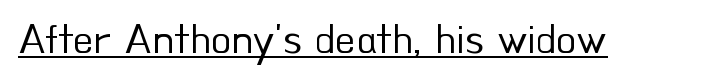
Q: Is the text bold? A: No.
Q: Is the text italic (slanted)? A: No, it is upright.
Q: Is the typeface a serif or a sans-serif typeface? A: Sans-serif.
Q: Is the text underlined? A: Yes.
Q: Is the spacing between letters normal or unusually wide? A: Normal.
Q: Width (condensed, normal, or wide)? A: Normal.
Q: Stroke contrast? A: Low.
Q: x-height? A: Small.
Q: Monospaced? A: No.
